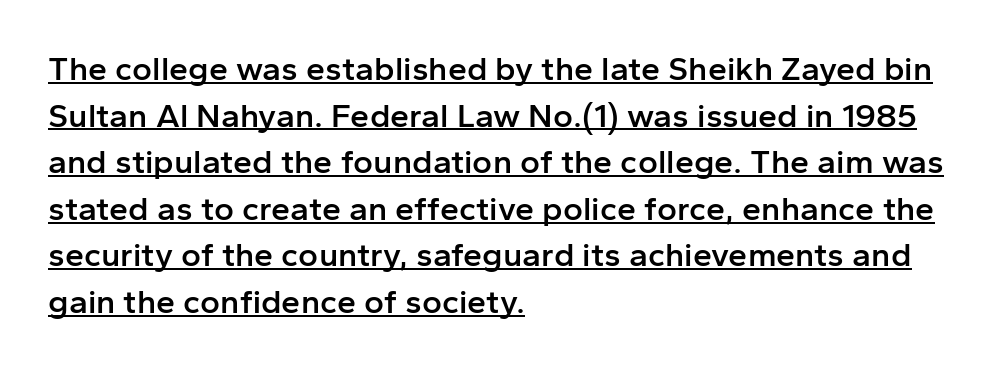
The image shows 34 px semibold sans-serif type, upright; set left-aligned, normal line spacing (1.37x), normal letter spacing, underlined; low stroke contrast and a medium x-height.
